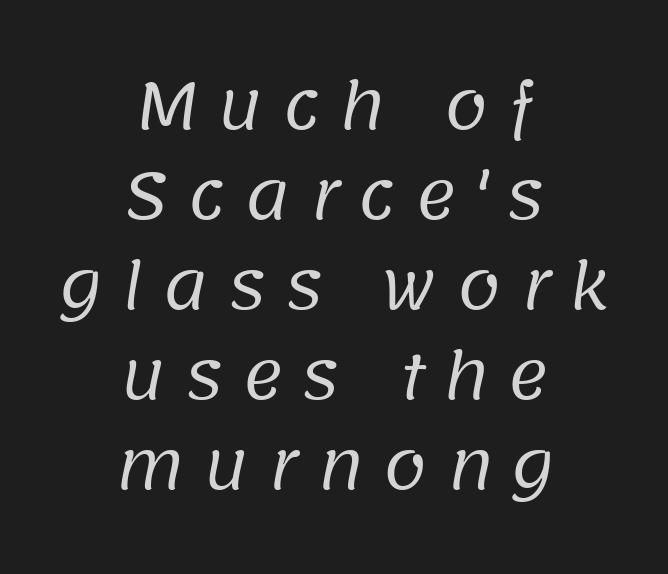
Normally led — the rows are evenly, conventionally spaced. The rag falls on both sides of this text block equally. Underline: absent. In terms of letterspacing, this is a distinctly airy, spread setting. Ink coverage per letter is moderate at most. Check where the strokes stop: nothing finishes them off — pure sans.
